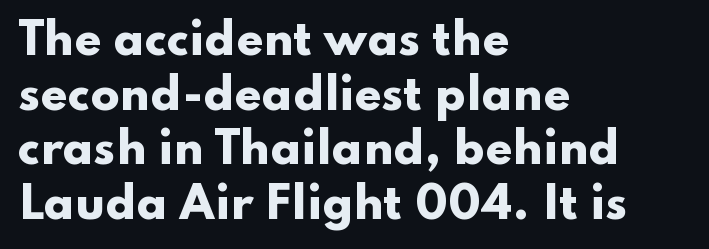
Q: Is the text bold? A: Yes.
Q: Is the text italic (slanted)? A: No, it is upright.
Q: Is the typeface a serif or a sans-serif typeface? A: Sans-serif.
Q: Is the text underlined? A: No.
Q: How is the paragraph aligned? A: Left-aligned.
Q: Is the spacing between letters normal or unusually wide? A: Normal.
Q: Is the spacing between lines tight, normal or loose? A: Normal.
Q: Width (condensed, normal, or wide)? A: Wide.
Q: Stroke contrast? A: Low.
Q: x-height? A: Small.
Q: Monospaced? A: No.
